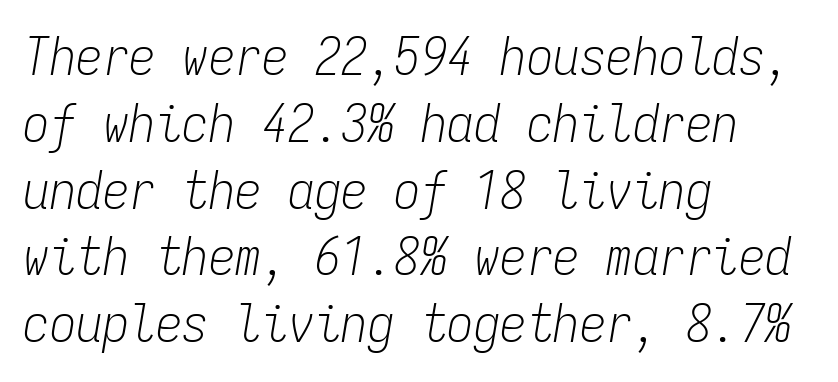
{"italic": "yes", "lean": "right", "slant_degrees": 9, "bold": "no", "weight": "light", "width": "condensed", "stroke_contrast": "low", "x_height": "medium", "monospaced": "yes", "underline": "no", "align": "left", "line_spacing": "normal", "line_spacing_ratio": 1.26, "letter_spacing": "normal", "letter_spacing_em": 0.0, "glyph_px": 53}
